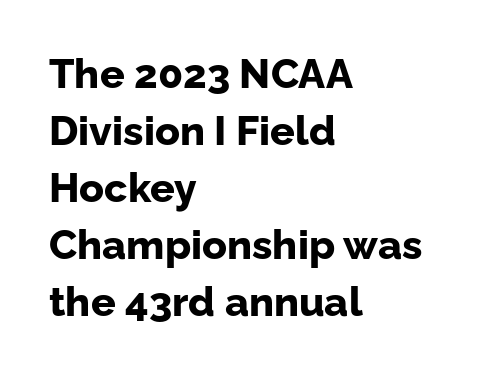
The image shows 41 px bold sans-serif type, upright; set left-aligned, normal line spacing (1.39x), normal letter spacing, not underlined; low stroke contrast and a medium x-height.
